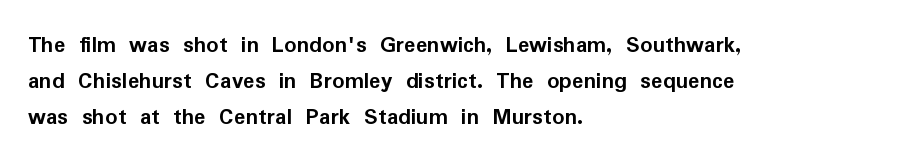
Q: Is the text bold? A: Yes.
Q: Is the text italic (slanted)? A: No, it is upright.
Q: Is the text underlined? A: No.
Q: How is the paragraph aligned? A: Left-aligned.
Q: Is the spacing between letters normal or unusually wide? A: Normal.
Q: Is the spacing between lines tight, normal or loose? A: Normal.
